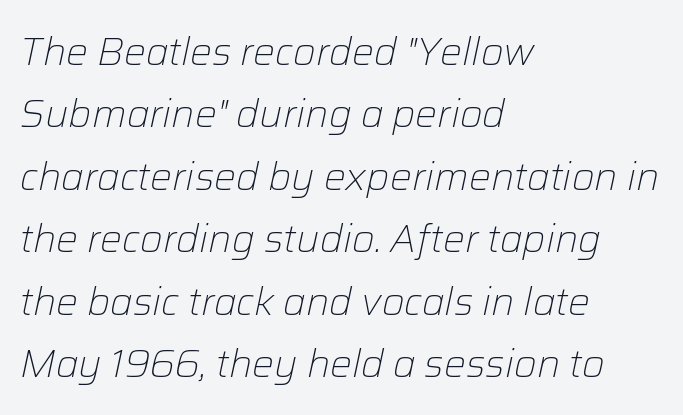
You could not count columns in this text — the font is proportionally spaced. One glance says typical: line gaps are just what's usual. Yep, that's italic — everything's leaning. These lines keep a tight, regular rhythm from letter to letter.
